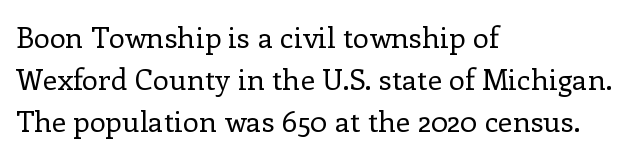
{"serif": "yes", "italic": "no", "bold": "no", "weight": "regular", "width": "normal", "stroke_contrast": "low", "x_height": "medium", "monospaced": "no", "underline": "no", "align": "left", "line_spacing": "normal", "line_spacing_ratio": 1.44, "letter_spacing": "normal", "letter_spacing_em": 0.0, "glyph_px": 29}
